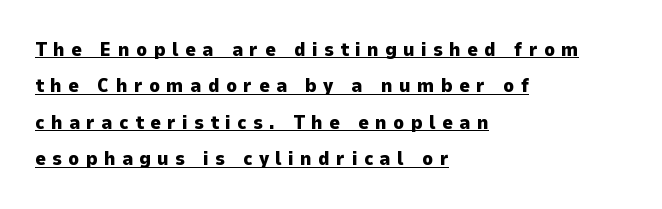
The image shows 20 px bold type, upright; set left-aligned, line spacing 1.82x, unusually wide letter spacing (+0.32 em), underlined.
